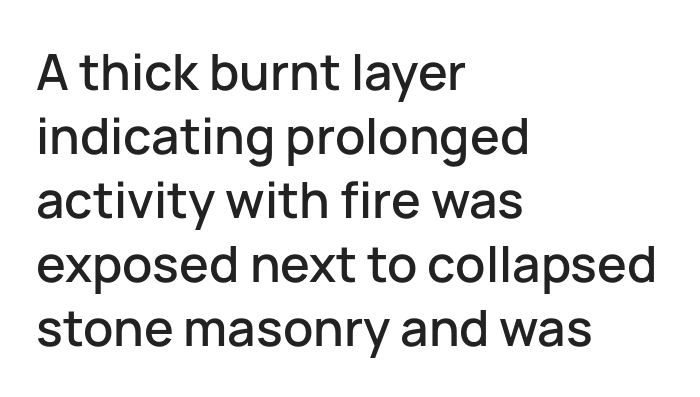
The image shows 50 px sans-serif type, upright; set left-aligned, normal line spacing (1.28x), normal letter spacing, not underlined; low stroke contrast and a medium x-height.
